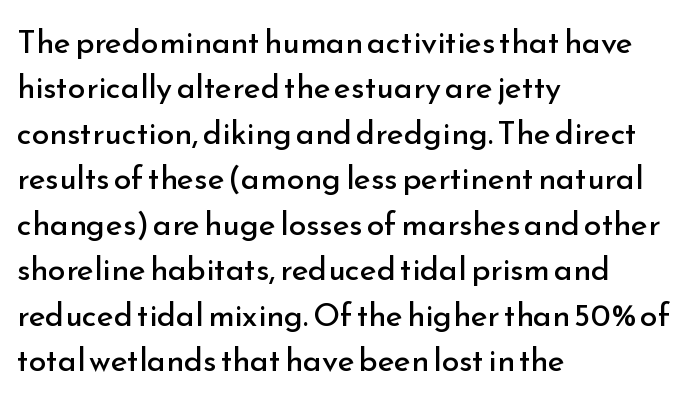
Q: Is the text bold? A: No.
Q: Is the text italic (slanted)? A: No, it is upright.
Q: Is the typeface a serif or a sans-serif typeface? A: Sans-serif.
Q: Is the text underlined? A: No.
Q: How is the paragraph aligned? A: Left-aligned.
Q: Is the spacing between letters normal or unusually wide? A: Normal.
Q: Is the spacing between lines tight, normal or loose? A: Normal.
Q: Width (condensed, normal, or wide)? A: Normal.
Q: Stroke contrast? A: Low.
Q: x-height? A: Small.
Q: Monospaced? A: No.
